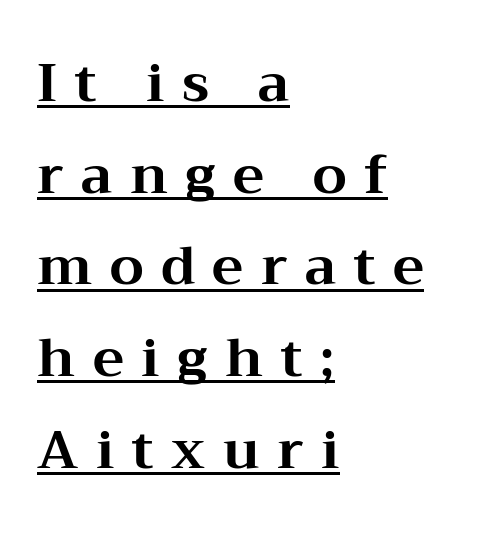
Q: Is the text bold? A: Yes.
Q: Is the text italic (slanted)? A: No, it is upright.
Q: Is the typeface a serif or a sans-serif typeface? A: Serif.
Q: Is the text underlined? A: Yes.
Q: How is the paragraph aligned? A: Left-aligned.
Q: Is the spacing between letters normal or unusually wide? A: Unusually wide.
Q: Width (condensed, normal, or wide)? A: Wide.
Q: Stroke contrast? A: Medium.
Q: x-height? A: Medium.
Q: Monospaced? A: No.
